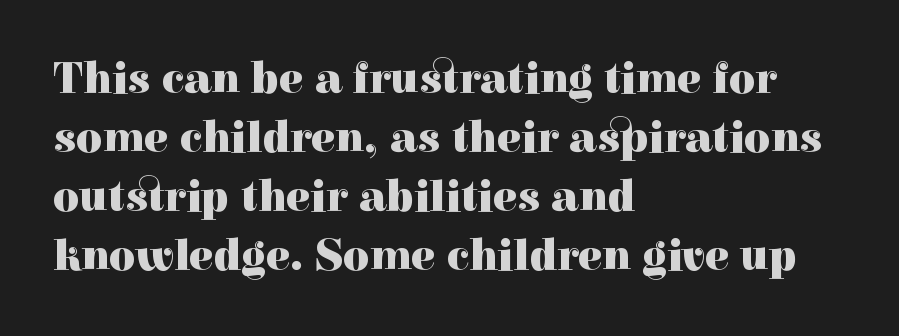
Q: Is the text bold? A: Yes.
Q: Is the text italic (slanted)? A: No, it is upright.
Q: Is the typeface a serif or a sans-serif typeface? A: Serif.
Q: Is the text underlined? A: No.
Q: How is the paragraph aligned? A: Left-aligned.
Q: Is the spacing between letters normal or unusually wide? A: Normal.
Q: Is the spacing between lines tight, normal or loose? A: Normal.
Q: Width (condensed, normal, or wide)? A: Normal.
Q: x-height? A: Medium.
Q: Monospaced? A: No.
